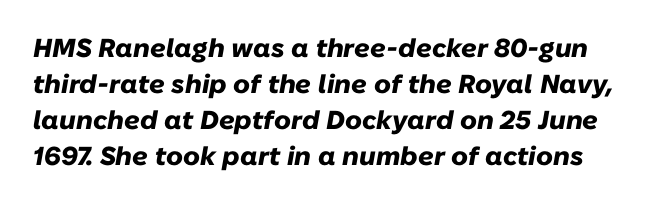
Q: Is the text bold? A: Yes.
Q: Is the text italic (slanted)? A: Yes, it leans right by about 10 degrees.
Q: Is the text underlined? A: No.
Q: Is the spacing between letters normal or unusually wide? A: Normal.
Q: Is the spacing between lines tight, normal or loose? A: Normal.
